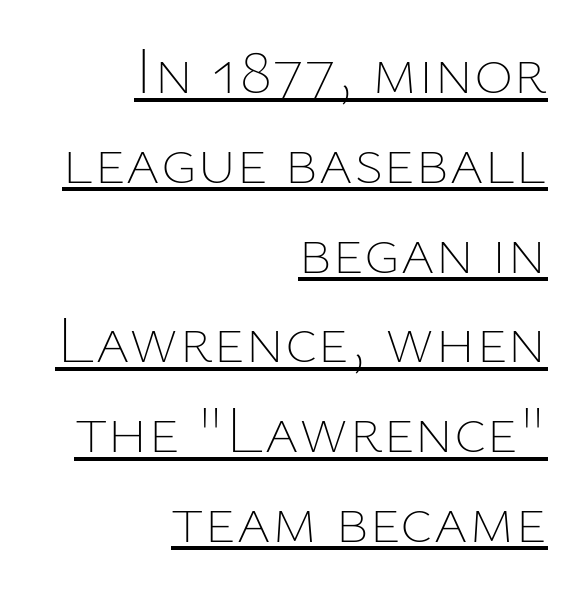
Q: Is the text bold? A: No.
Q: Is the text italic (slanted)? A: No, it is upright.
Q: Is the text underlined? A: Yes.
Q: How is the paragraph aligned? A: Right-aligned.
Q: Is the spacing between letters normal or unusually wide? A: Normal.
Q: Is the spacing between lines tight, normal or loose? A: Normal.
Q: Width (condensed, normal, or wide)? A: Normal.
Q: Stroke contrast? A: Low.
Q: x-height? A: Medium.
Q: Monospaced? A: No.
